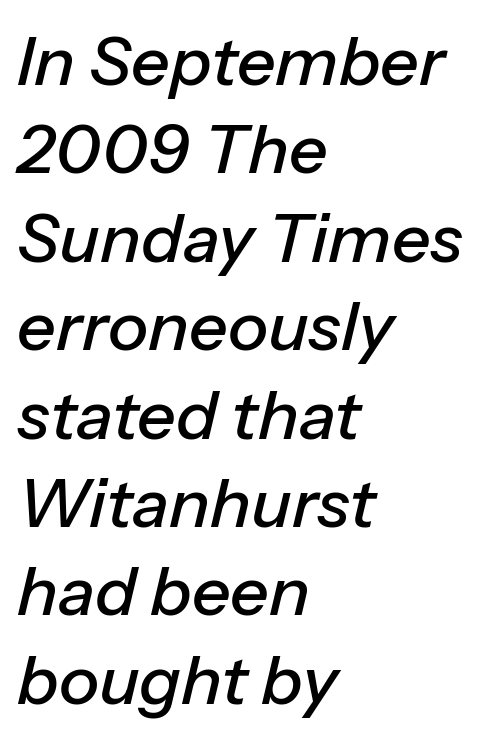
{"italic": "yes", "lean": "right", "slant_degrees": 13, "width": "normal", "stroke_contrast": "low", "x_height": "medium", "monospaced": "no", "underline": "no", "align": "left", "line_spacing": "normal", "line_spacing_ratio": 1.3, "letter_spacing": "normal", "letter_spacing_em": 0.0, "glyph_px": 68}
